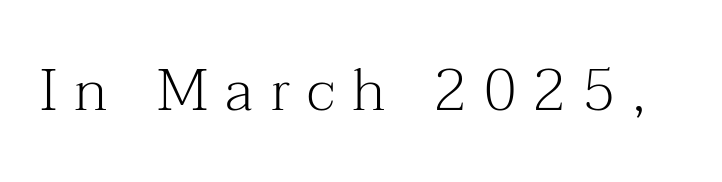
The image shows 59 px light serif type, upright; set unusually wide letter spacing (+0.29 em), not underlined; medium stroke contrast and a medium x-height.
